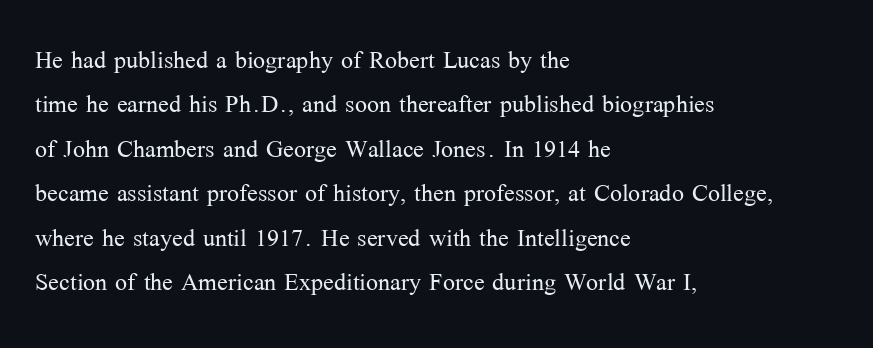
The image shows 32 px light serif type, upright; set left-aligned, normal line spacing (1.39x), normal letter spacing, not underlined; medium stroke contrast and a medium x-height.
